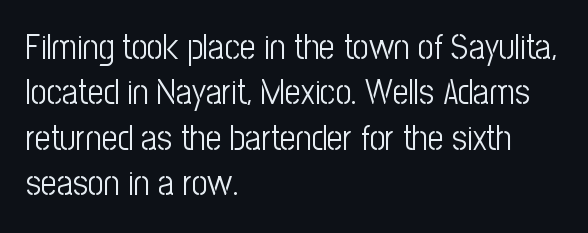
{"serif": "no", "italic": "no", "bold": "no", "weight": "light", "width": "condensed", "stroke_contrast": "low", "x_height": "medium", "monospaced": "no", "underline": "no", "align": "left", "line_spacing": "normal", "line_spacing_ratio": 1.3, "letter_spacing": "normal", "letter_spacing_em": 0.0, "glyph_px": 35}
